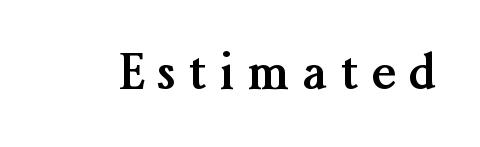
The image shows 49 px semibold serif type, upright; set unusually wide letter spacing (+0.28 em), not underlined; medium stroke contrast and a medium x-height.
